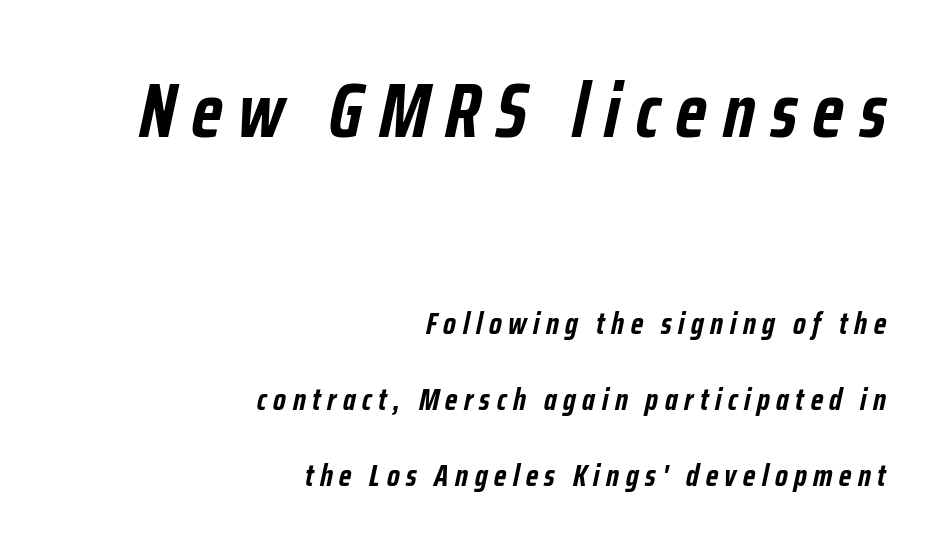
The image shows 77 px semibold, condensed type, italic (leaning right); set right-aligned, loose line spacing (2.44x), unusually wide letter spacing (+0.21 em), not underlined; the first (top) block is 2.48x larger; low stroke contrast and a medium x-height.
